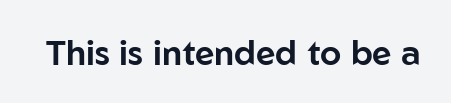
{"serif": "no", "italic": "no", "width": "normal", "stroke_contrast": "low", "x_height": "medium", "monospaced": "no", "underline": "no", "letter_spacing": "normal", "letter_spacing_em": 0.0, "glyph_px": 34}
